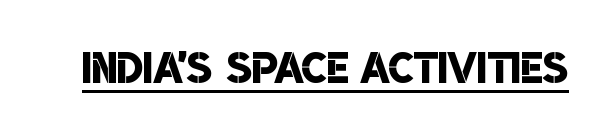
{"serif": "no", "bold": "semi", "weight": "semibold", "width": "condensed", "stroke_contrast": "low", "x_height": "large", "monospaced": "no", "underline": "yes", "letter_spacing": "normal", "letter_spacing_em": 0.0, "glyph_px": 59}
